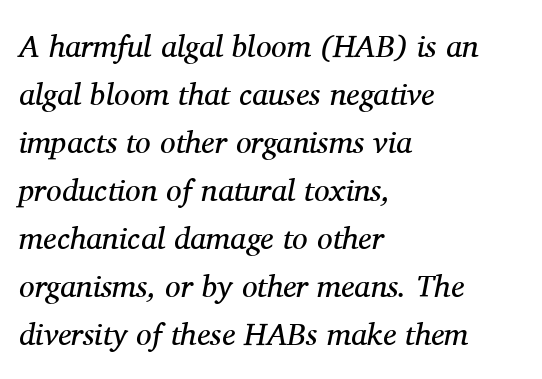
{"serif": "yes", "italic": "yes", "lean": "right", "slant_degrees": 11, "bold": "no", "weight": "regular", "width": "normal", "stroke_contrast": "medium", "x_height": "medium", "monospaced": "no", "underline": "no", "align": "left", "line_spacing": "normal", "line_spacing_ratio": 1.55, "letter_spacing": "normal", "letter_spacing_em": 0.0, "glyph_px": 31}
